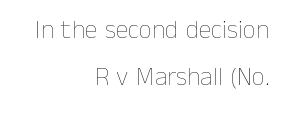
The image shows 26 px text type, upright; set right-aligned, line spacing 1.8x, normal letter spacing, not underlined.
